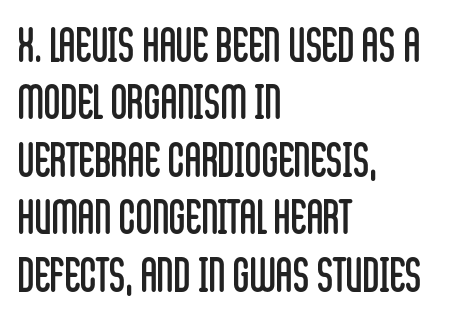
{"serif": "no", "italic": "no", "bold": "no", "weight": "regular", "width": "condensed", "stroke_contrast": "low", "x_height": "large", "monospaced": "no", "underline": "no", "align": "left", "line_spacing": "normal", "line_spacing_ratio": 1.25, "letter_spacing": "normal", "letter_spacing_em": 0.0, "glyph_px": 46}
